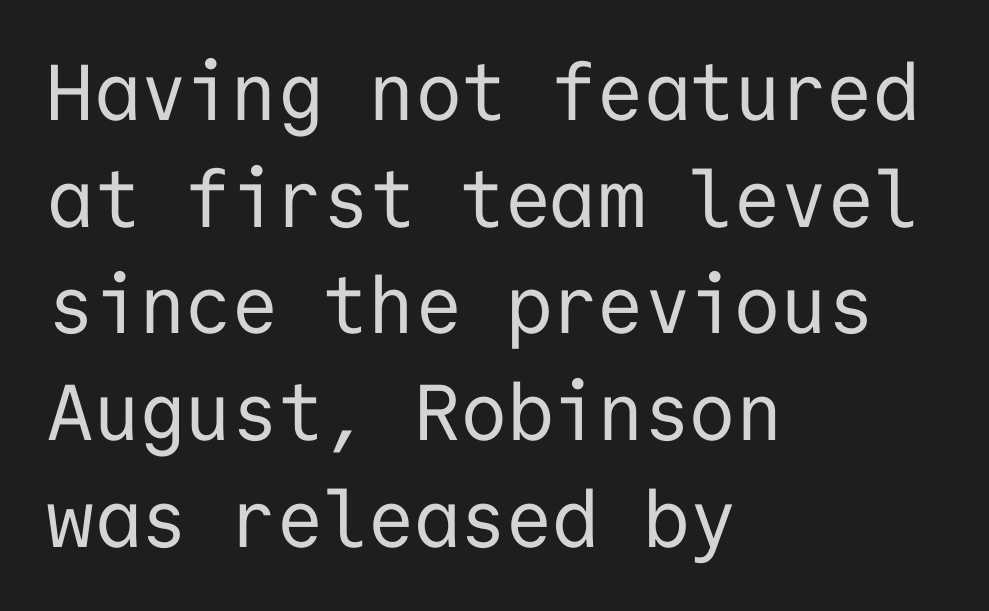
Q: Is the text bold? A: No.
Q: Is the text italic (slanted)? A: No, it is upright.
Q: Is the typeface a serif or a sans-serif typeface? A: Sans-serif.
Q: Is the text underlined? A: No.
Q: How is the paragraph aligned? A: Left-aligned.
Q: Is the spacing between letters normal or unusually wide? A: Normal.
Q: Is the spacing between lines tight, normal or loose? A: Normal.
Q: Width (condensed, normal, or wide)? A: Normal.
Q: Stroke contrast? A: Low.
Q: x-height? A: Medium.
Q: Monospaced? A: Yes.
